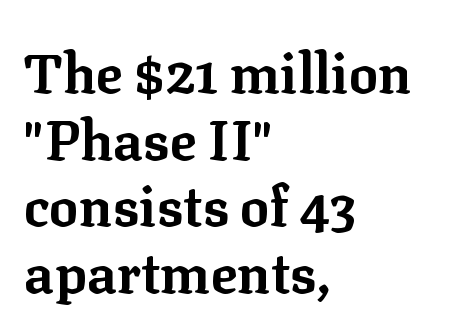
Q: Is the text bold? A: Yes.
Q: Is the text italic (slanted)? A: No, it is upright.
Q: Is the typeface a serif or a sans-serif typeface? A: Serif.
Q: Is the text underlined? A: No.
Q: How is the paragraph aligned? A: Left-aligned.
Q: Is the spacing between letters normal or unusually wide? A: Normal.
Q: Width (condensed, normal, or wide)? A: Normal.
Q: Stroke contrast? A: Low.
Q: x-height? A: Medium.
Q: Monospaced? A: No.
